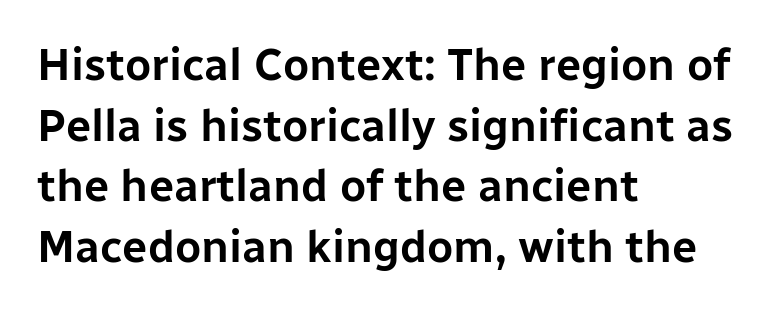
The space directly below the letters is spotless. Each line starts at the same left margin while the right side varies. Designer's note — italics off, roman on. The rendering uses natural spacing where letterforms have individual widths. Short note: letters normally spaced.
